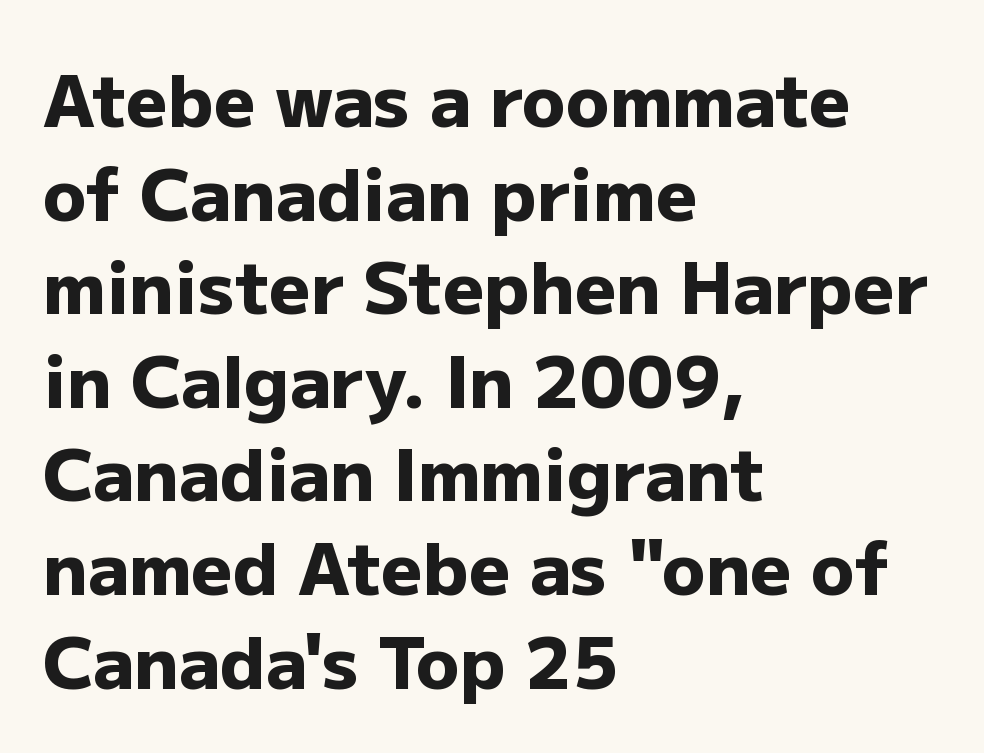
The image shows 72 px heavy sans-serif type, upright; set left-aligned, normal line spacing (1.3x), normal letter spacing, not underlined; low stroke contrast and a medium x-height.
